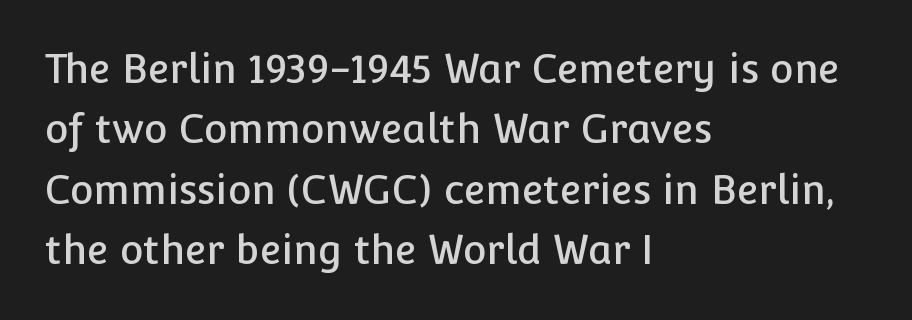
Is the block centered? No — it sits flush against the left margin. Has an underline been added? It has not. Students, observe: this is what conventionally led text looks like. Proportional: the letters do not fall into vertical columns. No italicization has been applied; the sample stays upright.
